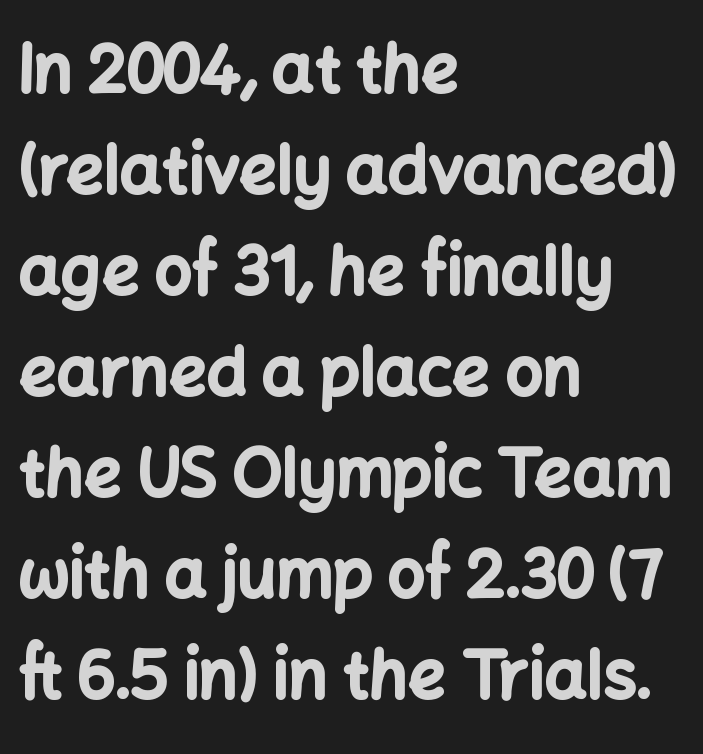
Rendered with straight, roman letterforms. Nope, no serifs anywhere on these letters. No extra tracking has been applied to these lines. Letters rest on an invisible, unmarked baseline. Notice how descenders clear the ascenders below comfortably — that's standard leading. The text block is weighted toward the left margin, trailing off unevenly rightward.
